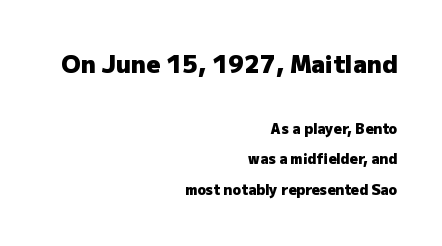
{"italic": "no", "bold": "yes", "underline": "no", "align": "right", "line_spacing": "loose", "line_spacing_ratio": 2.19, "letter_spacing": "normal", "letter_spacing_em": 0.0, "larger_block": "first", "size_ratio": 1.71, "glyph_px": 24}
